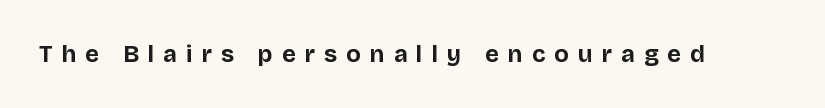
The strip under each line holds only bare page. Between one letter and the next there's a generous, obvious gap. You'd pick this weight for a headline — it's a proper bold. Posture: upright roman.
